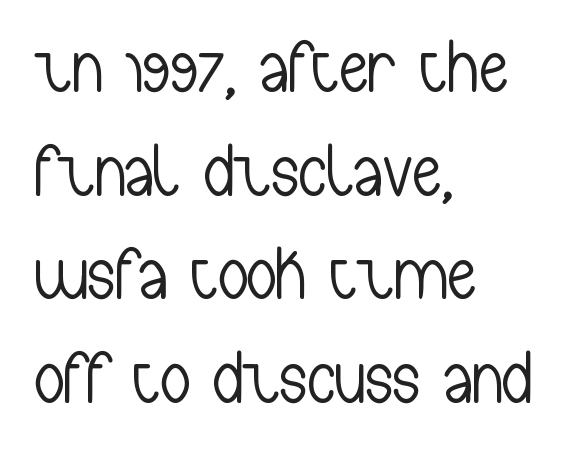
Q: Is the text bold? A: No.
Q: Is the text italic (slanted)? A: No, it is upright.
Q: Is the typeface a serif or a sans-serif typeface? A: Sans-serif.
Q: Is the text underlined? A: No.
Q: How is the paragraph aligned? A: Left-aligned.
Q: Is the spacing between letters normal or unusually wide? A: Normal.
Q: Is the spacing between lines tight, normal or loose? A: Normal.
Q: Width (condensed, normal, or wide)? A: Condensed.
Q: Stroke contrast? A: Low.
Q: x-height? A: Medium.
Q: Monospaced? A: No.
